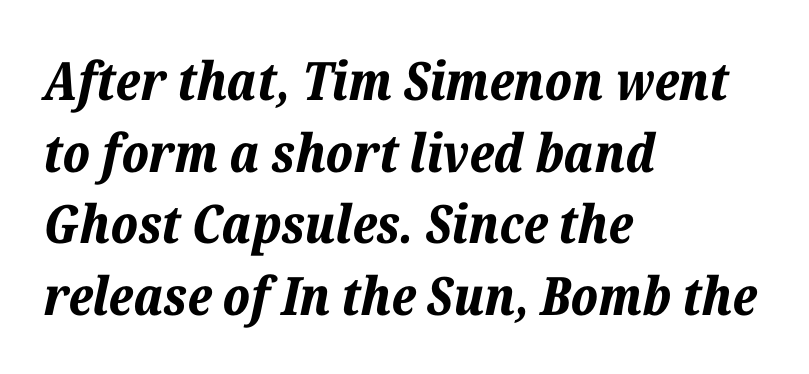
Short and long lines alike share a common starting point at left. Students, observe: this is what conventionally led text looks like. Pretty heavy lettering here — definitely bold. Every character sits at an angle, as italics do. Do the characters align in a grid? No, the font is proportional. The face used here is rendered with its standard letterfit.
